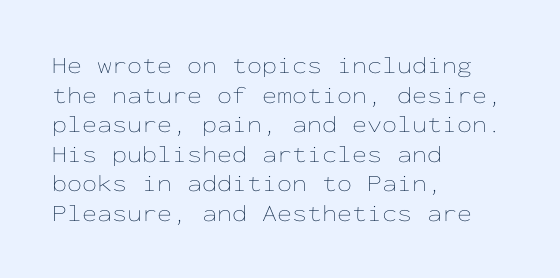
Q: Is the text bold? A: No.
Q: Is the text italic (slanted)? A: No, it is upright.
Q: Is the text underlined? A: No.
Q: How is the paragraph aligned? A: Left-aligned.
Q: Is the spacing between letters normal or unusually wide? A: Normal.
